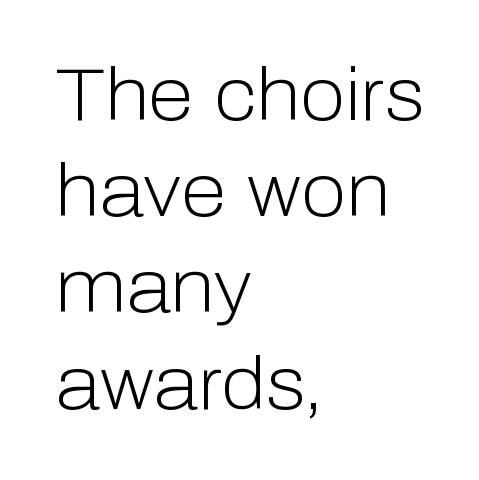
{"serif": "no", "italic": "no", "bold": "no", "weight": "light", "width": "normal", "stroke_contrast": "low", "x_height": "medium", "monospaced": "no", "underline": "no", "align": "left", "line_spacing": "normal", "line_spacing_ratio": 1.3, "letter_spacing": "normal", "letter_spacing_em": 0.0, "glyph_px": 74}
